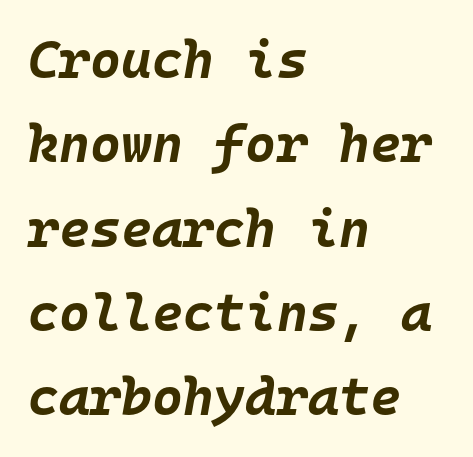
The passage shown stacks its lines at a standard gap. The area under the type is left untouched. This sample has the even, mechanical cadence of fixed-width lettering. Each glyph is drawn with heavy, bold strokes. An italicized treatment has been applied to the whole sample.
